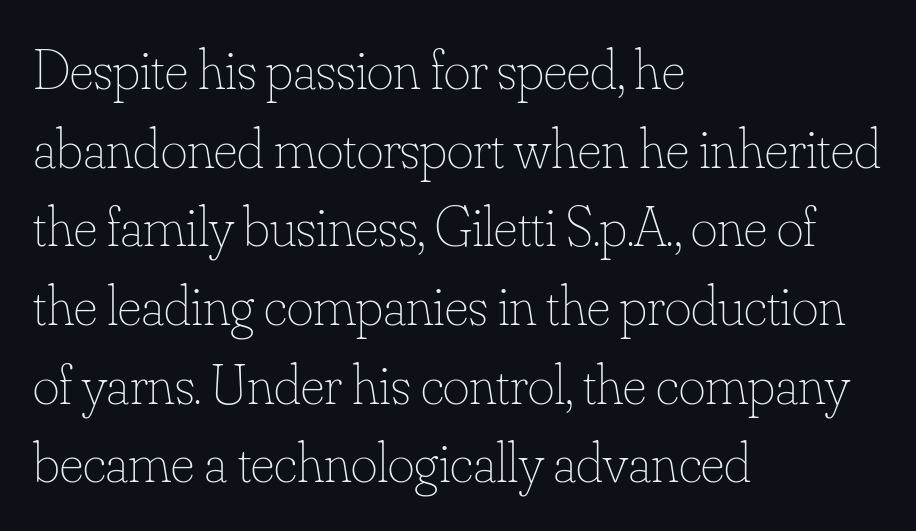
The image shows 57 px thin type, upright; set left-aligned, normal line spacing (1.38x), normal letter spacing, not underlined; low stroke contrast and a small x-height.
